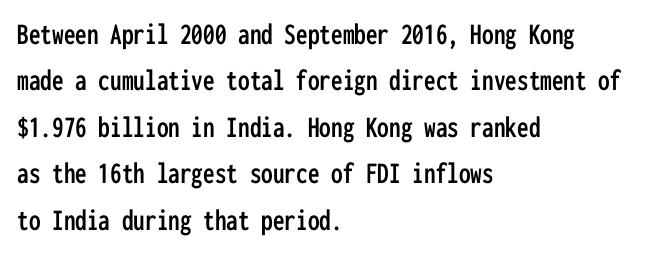
{"serif": "no", "italic": "no", "width": "condensed", "stroke_contrast": "low", "x_height": "medium", "monospaced": "yes", "underline": "no", "align": "left", "line_spacing": "normal", "line_spacing_ratio": 1.5, "letter_spacing": "normal", "letter_spacing_em": 0.0, "glyph_px": 31}
